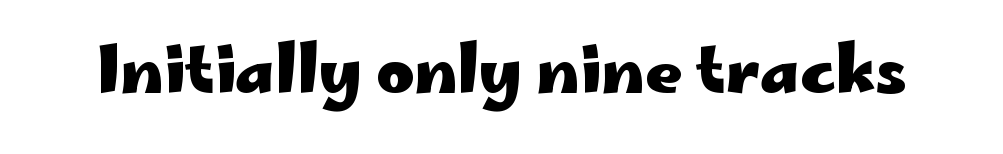
Is the type bold? Yes — the strokes are clearly thick and heavy. Nobody touched the tracking dial on this one. Clear beneath every line of the passage. The letters carry no serifs — their stems end cleanly without finishing strokes.
